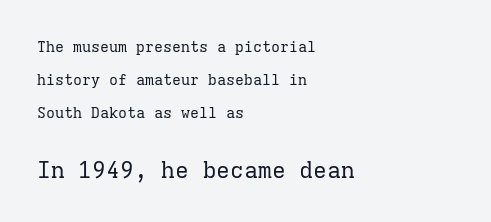
The passage shown is not bold in any degree. Beneath every word, the page is bare. Horizontally, the lines are justified to the leading edge only. Is there much room between lines? Yes — plenty of vertical air separates them. The axis of the letterforms is exactly vertical. The gaps between neighbouring characters are ordinary and unremarkable.
